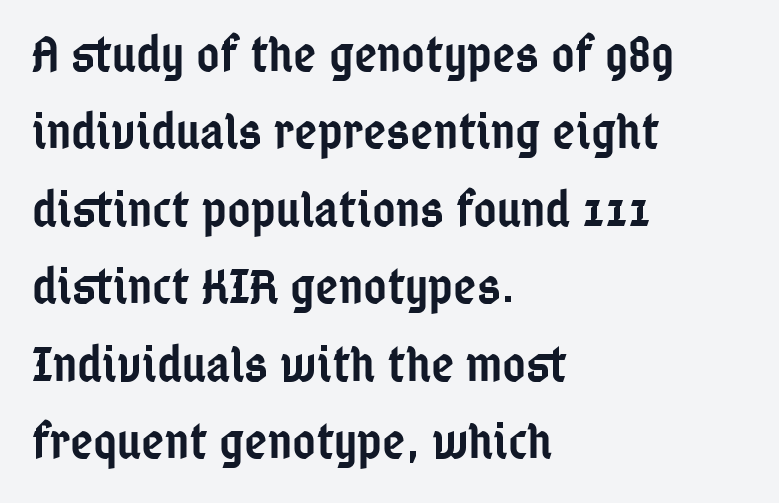
{"serif": "no", "italic": "no", "bold": "semi", "weight": "semibold", "width": "condensed", "stroke_contrast": "low", "x_height": "medium", "monospaced": "no", "underline": "no", "align": "left", "line_spacing": "normal", "line_spacing_ratio": 1.55, "letter_spacing": "normal", "letter_spacing_em": 0.0, "glyph_px": 50}
